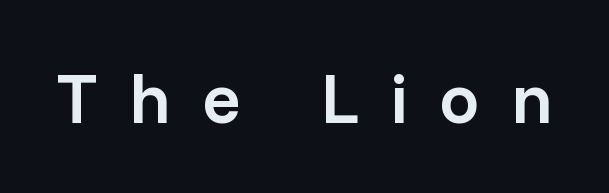
This is sans-serif lettering, the kind often seen on screens and signage. A typesetter would call this heavily tracked-out type. Firm but not heavy-handed strokes: this text is semibold. The passage shown is typed in a proportional face where columns would drift. Italic: no, the glyphs are upright roman. Underline: absent.
